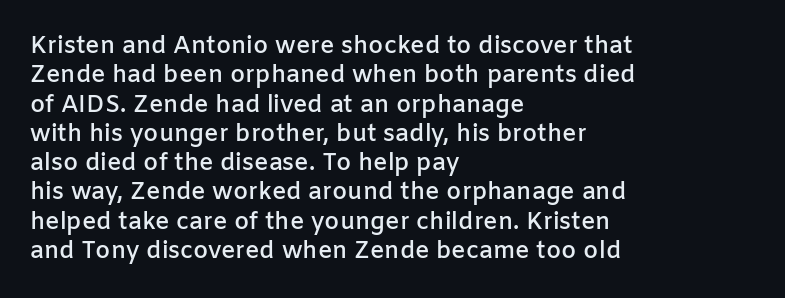
Q: Is the text bold? A: Semi-bold.
Q: Is the text italic (slanted)? A: No, it is upright.
Q: Is the text underlined? A: No.
Q: How is the paragraph aligned? A: Left-aligned.
Q: Is the spacing between letters normal or unusually wide? A: Normal.
